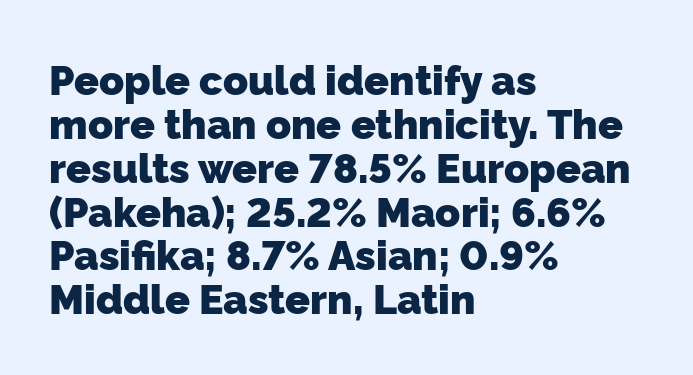
Q: Is the text bold? A: Yes.
Q: Is the typeface a serif or a sans-serif typeface? A: Sans-serif.
Q: Is the text underlined? A: No.
Q: How is the paragraph aligned? A: Left-aligned.
Q: Is the spacing between letters normal or unusually wide? A: Normal.
Q: Is the spacing between lines tight, normal or loose? A: Tight.
Q: Width (condensed, normal, or wide)? A: Normal.
Q: Stroke contrast? A: Low.
Q: x-height? A: Medium.
Q: Monospaced? A: No.
